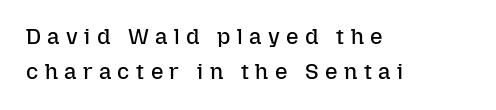
{"italic": "no", "bold": "no", "underline": "no", "align": "left", "line_spacing": "normal", "line_spacing_ratio": 1.57, "letter_spacing": "wide", "letter_spacing_em": 0.29, "glyph_px": 22}
